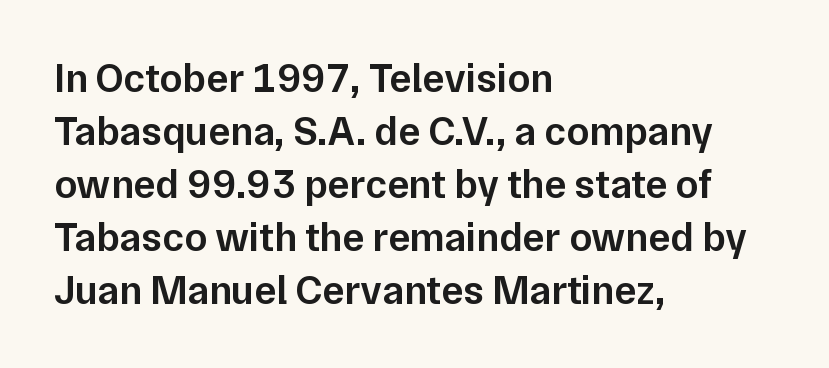
Proportional: the letters do not fall into vertical columns. The designer left line spacing at the default. The rendering keeps characters at their native spacing. A classic flush-left, rag-right setting is used for this passage.
